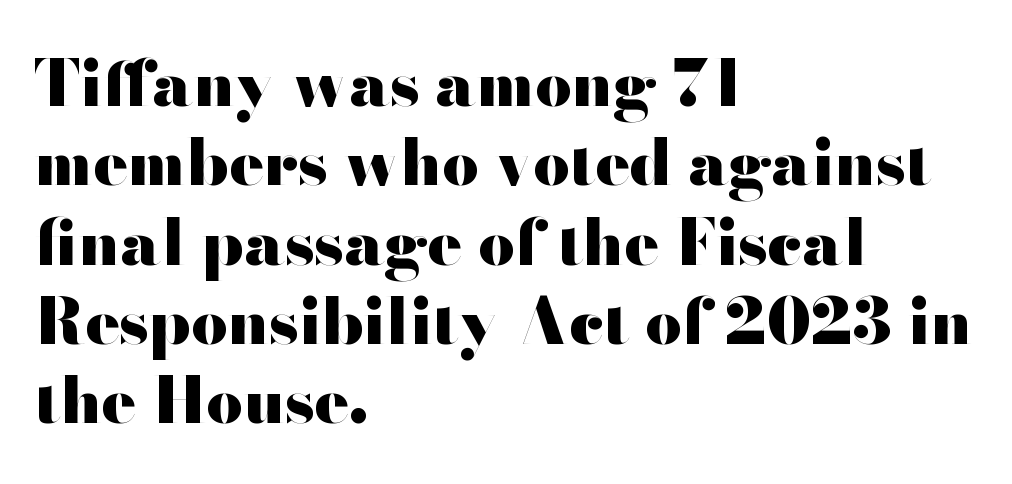
Q: Is the text bold? A: Yes.
Q: Is the text italic (slanted)? A: No, it is upright.
Q: Is the typeface a serif or a sans-serif typeface? A: Sans-serif.
Q: Is the text underlined? A: No.
Q: How is the paragraph aligned? A: Left-aligned.
Q: Is the spacing between letters normal or unusually wide? A: Normal.
Q: Width (condensed, normal, or wide)? A: Wide.
Q: Stroke contrast? A: High.
Q: x-height? A: Small.
Q: Monospaced? A: No.
